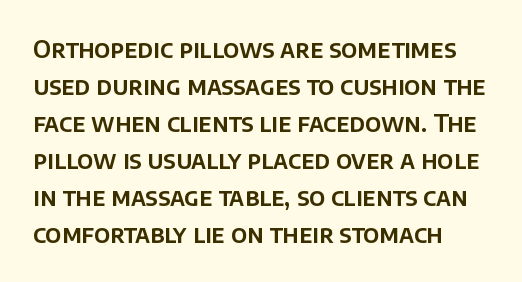
This is roman type, the default non-slanted kind. The lines in this sample share a left origin and differ only in where they stop. Glance below the letters and you will spot only blank space. The line-height multiplier appears to be the usual default. No extra tracking has been applied to these lines.
